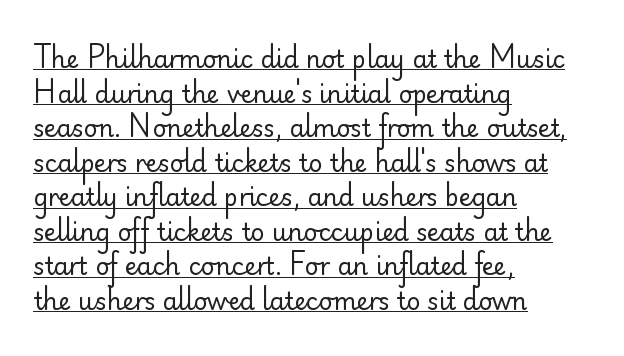
{"italic": "no", "bold": "no", "underline": "yes", "align": "left", "line_spacing": "normal", "line_spacing_ratio": 1.44, "letter_spacing": "normal", "letter_spacing_em": 0.0, "glyph_px": 24}
